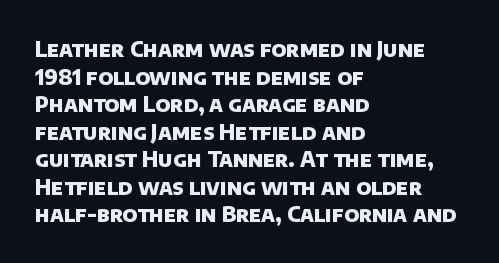
{"bold": "yes", "underline": "no", "align": "left", "line_spacing": "normal", "line_spacing_ratio": 1.31, "letter_spacing": "normal", "letter_spacing_em": 0.0, "glyph_px": 21}
